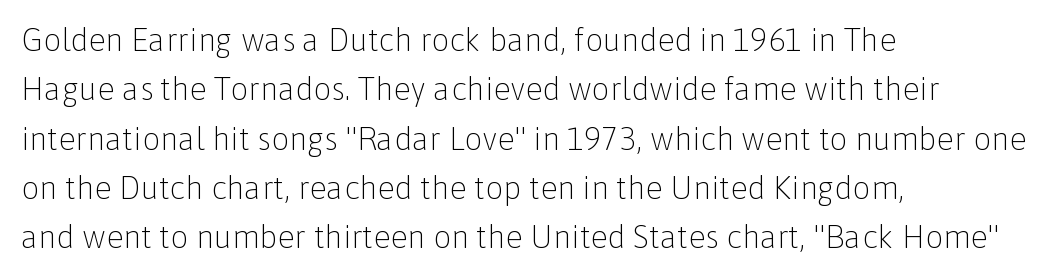
The image shows 32 px light sans-serif type, upright; set left-aligned, normal line spacing (1.54x), normal letter spacing, not underlined; low stroke contrast and a medium x-height.
